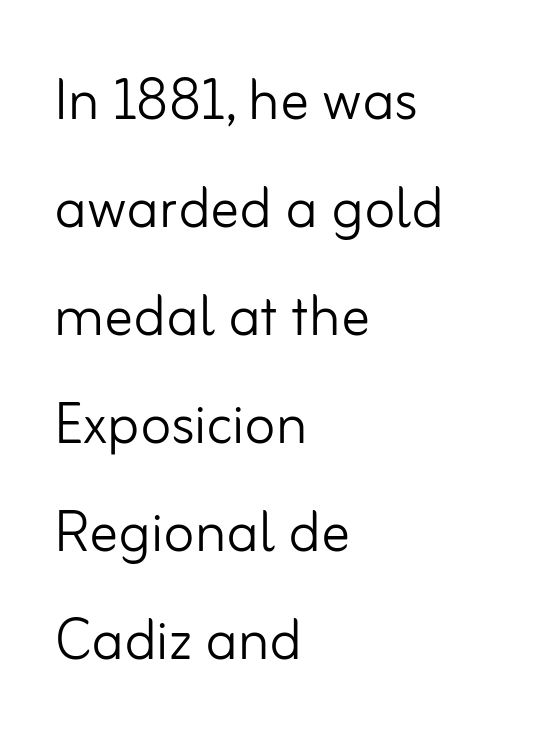
The image shows 72 px light sans-serif type, upright; set left-aligned, normal line spacing (1.5x), normal letter spacing, not underlined; low stroke contrast and a small x-height.
